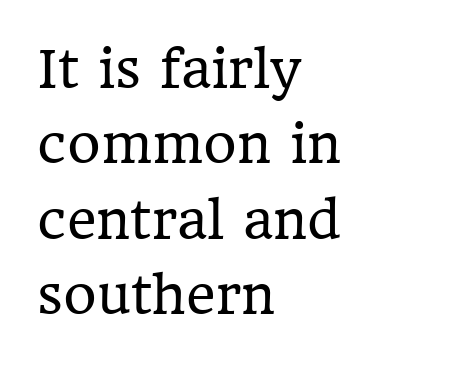
Q: Is the text bold? A: No.
Q: Is the text italic (slanted)? A: No, it is upright.
Q: Is the typeface a serif or a sans-serif typeface? A: Serif.
Q: Is the text underlined? A: No.
Q: How is the paragraph aligned? A: Left-aligned.
Q: Is the spacing between letters normal or unusually wide? A: Normal.
Q: Is the spacing between lines tight, normal or loose? A: Normal.
Q: Width (condensed, normal, or wide)? A: Normal.
Q: Stroke contrast? A: Low.
Q: x-height? A: Medium.
Q: Monospaced? A: No.
